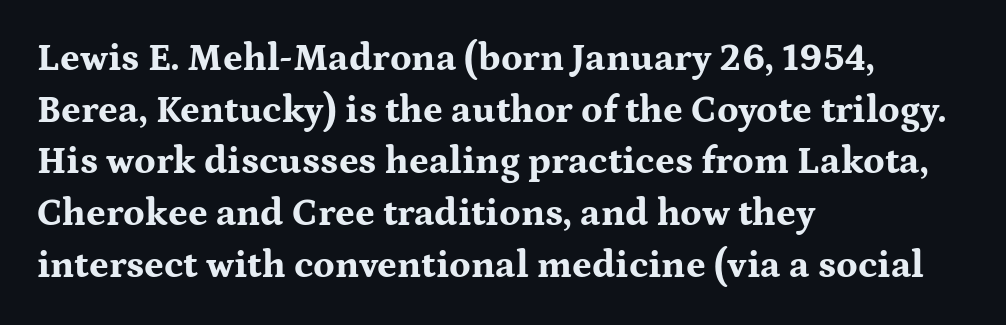
These lines are rendered in a variable-pitch font. Does the lettering tilt? It doesn't — this is upright. Pretty heavy lettering here — definitely bold. Classification — serif. The rendering anchors every line to the left-hand side. Any mark beneath the type? The region is blank.
